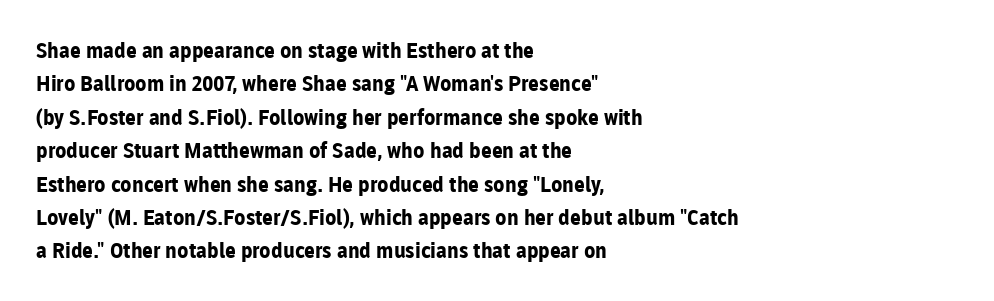
The lines sit at an ordinary, default distance from one another. Bare-footed words on every line. The rendering uses a bold face; every stroke is thick and dark. Posture: upright roman.
